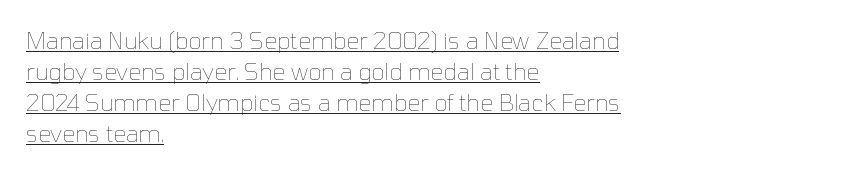
Horizontally, the lines are justified to the leading edge only. A typesetter would mark this as roman, not italic. Students, note that the glyphs here touch the page at normal intervals. This sample keeps an unexceptional amount of space between lines. Weight: regular or lighter.
